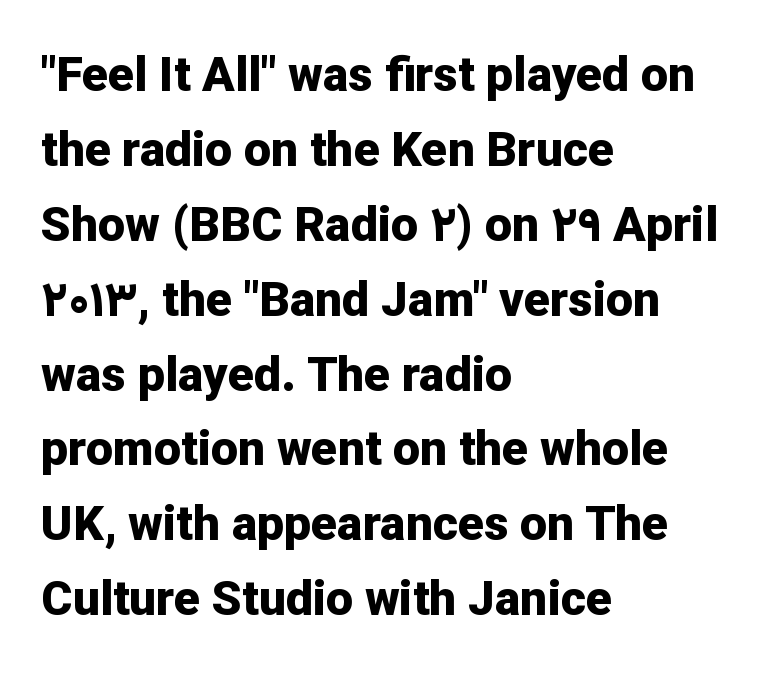
Q: Is the text bold? A: Yes.
Q: Is the text italic (slanted)? A: No, it is upright.
Q: Is the typeface a serif or a sans-serif typeface? A: Sans-serif.
Q: Is the text underlined? A: No.
Q: How is the paragraph aligned? A: Left-aligned.
Q: Is the spacing between letters normal or unusually wide? A: Normal.
Q: Is the spacing between lines tight, normal or loose? A: Normal.
Q: Width (condensed, normal, or wide)? A: Normal.
Q: Stroke contrast? A: Low.
Q: x-height? A: Medium.
Q: Monospaced? A: No.
